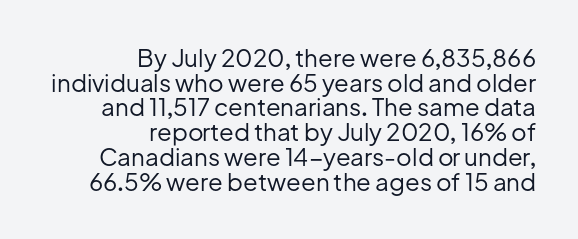
On a weight scale, this lands at 450 or below. Italic: no, the glyphs are upright roman. Layout note: lines flush right. The words here are not underlined. The type is set solid horizontally, with unmodified tracking.
